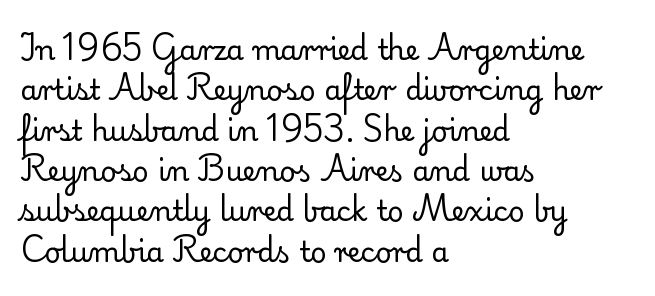
Q: Is the text bold? A: No.
Q: Is the text italic (slanted)? A: No, it is upright.
Q: Is the typeface a serif or a sans-serif typeface? A: Serif.
Q: Is the text underlined? A: No.
Q: How is the paragraph aligned? A: Left-aligned.
Q: Is the spacing between letters normal or unusually wide? A: Normal.
Q: Is the spacing between lines tight, normal or loose? A: Normal.
Q: Width (condensed, normal, or wide)? A: Normal.
Q: Stroke contrast? A: Low.
Q: x-height? A: Small.
Q: Monospaced? A: No.
